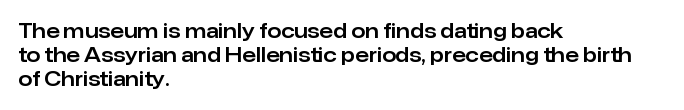
If you drew a line through each stem, it would be perfectly vertical. The line texture is even and compact thanks to regular tracking. Which margin do the lines hug? The left one — the right edge is uneven. Letters rest on an invisible, unmarked baseline.
